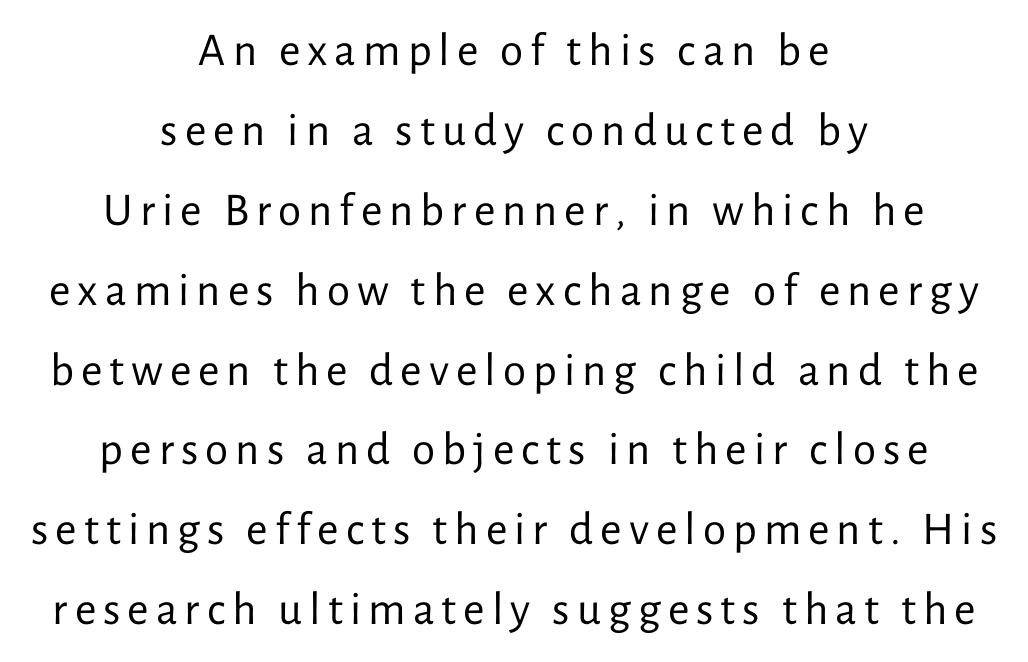
Q: Is the text bold? A: No.
Q: Is the text italic (slanted)? A: No, it is upright.
Q: Is the typeface a serif or a sans-serif typeface? A: Sans-serif.
Q: Is the text underlined? A: No.
Q: How is the paragraph aligned? A: Centered.
Q: Is the spacing between lines tight, normal or loose? A: Normal.
Q: Width (condensed, normal, or wide)? A: Normal.
Q: Stroke contrast? A: Low.
Q: x-height? A: Medium.
Q: Monospaced? A: No.
